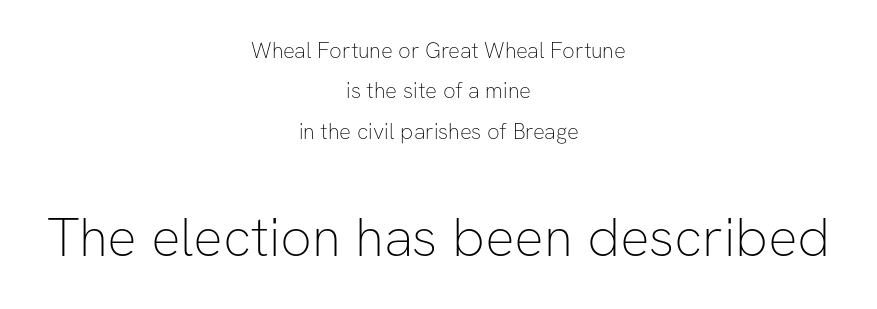
Q: Is the text bold? A: No.
Q: Is the text italic (slanted)? A: No, it is upright.
Q: Is the typeface a serif or a sans-serif typeface? A: Sans-serif.
Q: Is the text underlined? A: No.
Q: How is the paragraph aligned? A: Centered.
Q: Is the spacing between letters normal or unusually wide? A: Normal.
Q: Which block of text is set in a larger size, the first (top) or the second (bottom)? A: The second (bottom) one.
Q: Width (condensed, normal, or wide)? A: Normal.
Q: Stroke contrast? A: Low.
Q: x-height? A: Medium.
Q: Monospaced? A: No.
